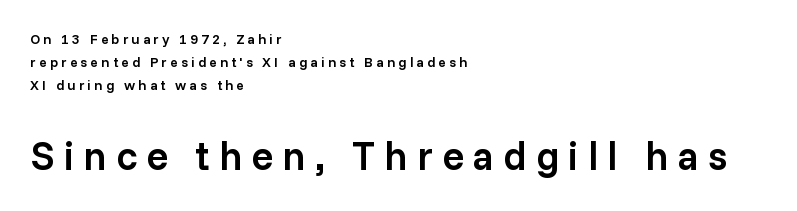
{"serif": "no", "italic": "no", "bold": "semi", "weight": "semibold", "width": "normal", "stroke_contrast": "low", "x_height": "medium", "monospaced": "no", "underline": "no", "align": "left", "line_spacing": "normal", "line_spacing_ratio": 1.63, "letter_spacing": "wide", "letter_spacing_em": 0.23, "larger_block": "second", "size_ratio": 2.86, "glyph_px": 40}
